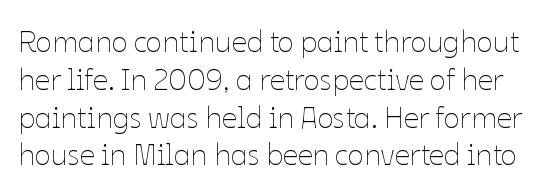
Type without underlining. This is not heavy type; no bold has been used. No extra tracking has been applied to these lines. Designer's note — italics off, roman on. Does the leading feel generous? No, just average.
